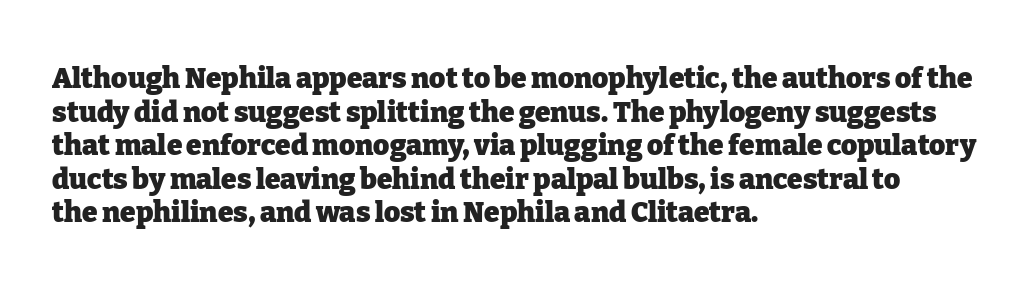
Small tapered or slab feet sit at the stroke ends, so this counts as serif. You can tell it's not italic because the verticals are truly vertical. The gaps between neighbouring characters are ordinary and unremarkable. Proportional: the letters do not fall into vertical columns. Strong, thick strokes mark this as bold type.
